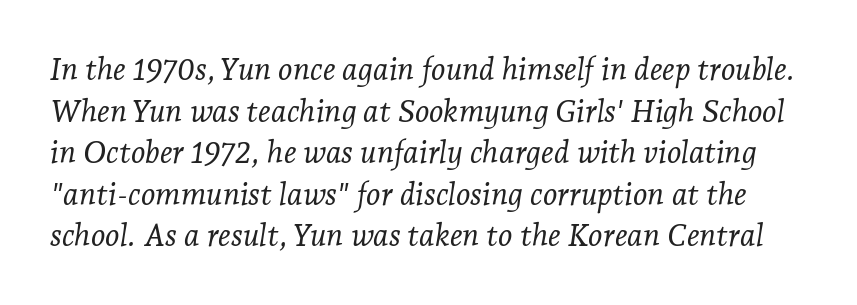
The image shows 31 px light serif type, italic (leaning right); set normal line spacing (1.34x), normal letter spacing, not underlined; low stroke contrast and a medium x-height.
